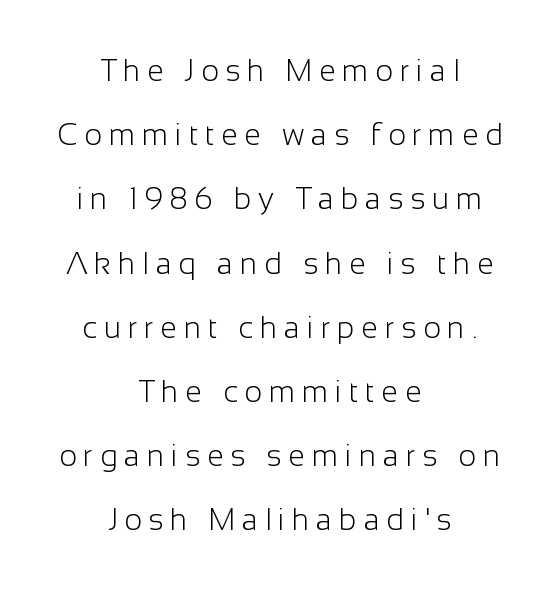
Q: Is the text bold? A: No.
Q: Is the text italic (slanted)? A: No, it is upright.
Q: Is the typeface a serif or a sans-serif typeface? A: Sans-serif.
Q: Is the text underlined? A: No.
Q: How is the paragraph aligned? A: Centered.
Q: Is the spacing between letters normal or unusually wide? A: Unusually wide.
Q: Is the spacing between lines tight, normal or loose? A: Loose.
Q: Width (condensed, normal, or wide)? A: Normal.
Q: Stroke contrast? A: Low.
Q: x-height? A: Medium.
Q: Monospaced? A: No.
